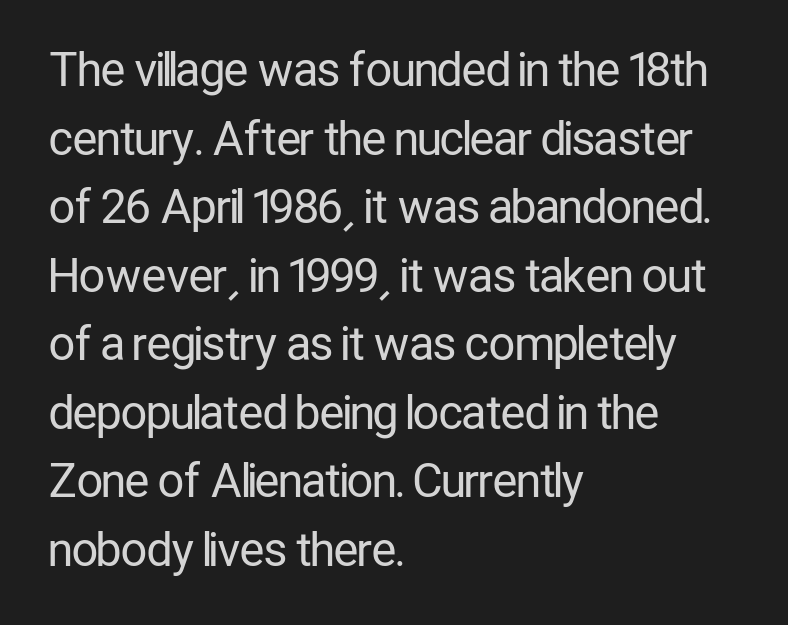
The image shows 46 px regular-weight, condensed sans-serif type, upright; set left-aligned, normal line spacing (1.49x), normal letter spacing, not underlined; low stroke contrast and a medium x-height.
